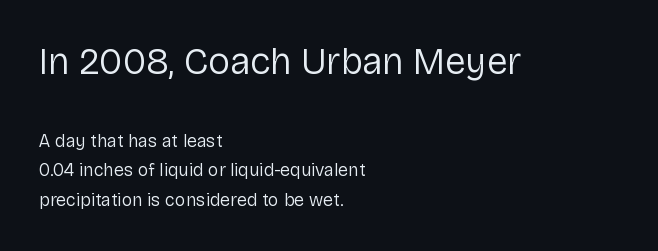
{"serif": "no", "italic": "no", "bold": "no", "weight": "regular", "width": "normal", "stroke_contrast": "low", "x_height": "medium", "monospaced": "no", "underline": "no", "align": "left", "line_spacing": "normal", "line_spacing_ratio": 1.65, "letter_spacing": "normal", "letter_spacing_em": 0.0, "larger_block": "first", "size_ratio": 2.06, "glyph_px": 37}
